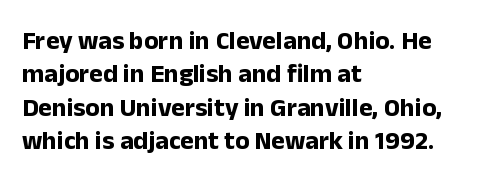
In terms of posture, this sample is upright. Look at the stroke-to-counter ratio: heavy, a bold. Notice how descenders clear the ascenders below comfortably — that's standard leading. The zone under the glyphs is completely vacant. The rendering keeps characters at their native spacing.
